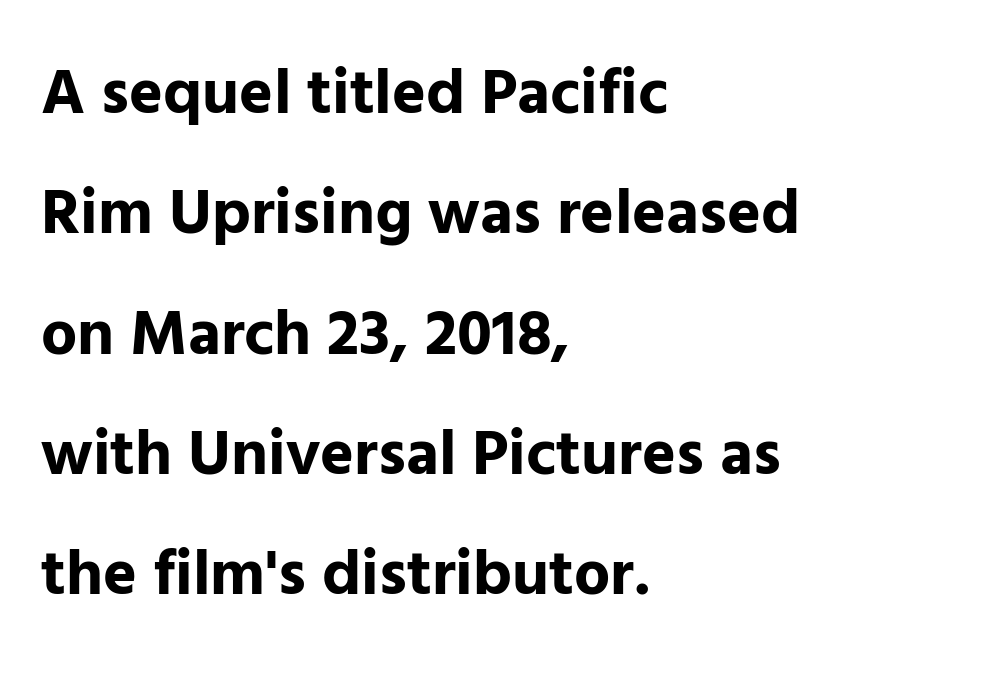
{"serif": "no", "italic": "no", "bold": "yes", "weight": "bold", "width": "normal", "stroke_contrast": "low", "x_height": "medium", "monospaced": "no", "underline": "no", "align": "left", "line_spacing_ratio": 1.88, "letter_spacing": "normal", "letter_spacing_em": 0.0, "glyph_px": 64}
